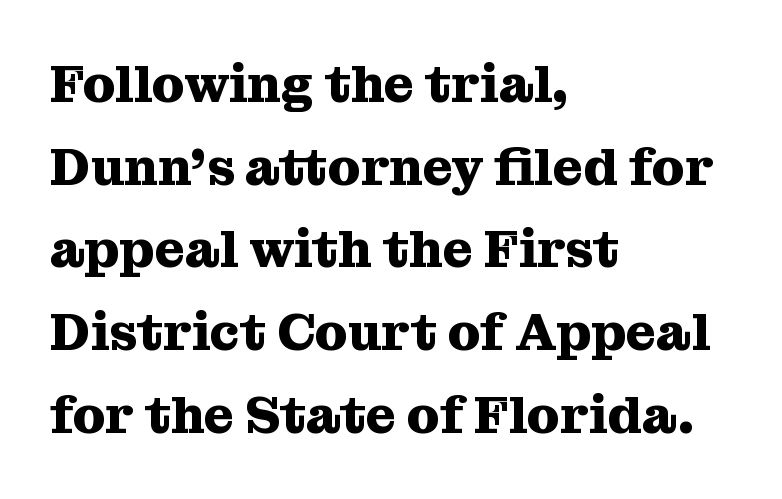
Typesetter's note: full bold, strokes at maximum text heaviness. Think of a printed novel: that variable character pitch is what you see here. Interline gaps are of average width in this sample. Font category for this specimen: serif. Line beginnings align vertically; line endings do not. Unlike italic type, these characters show no tilt at all.
